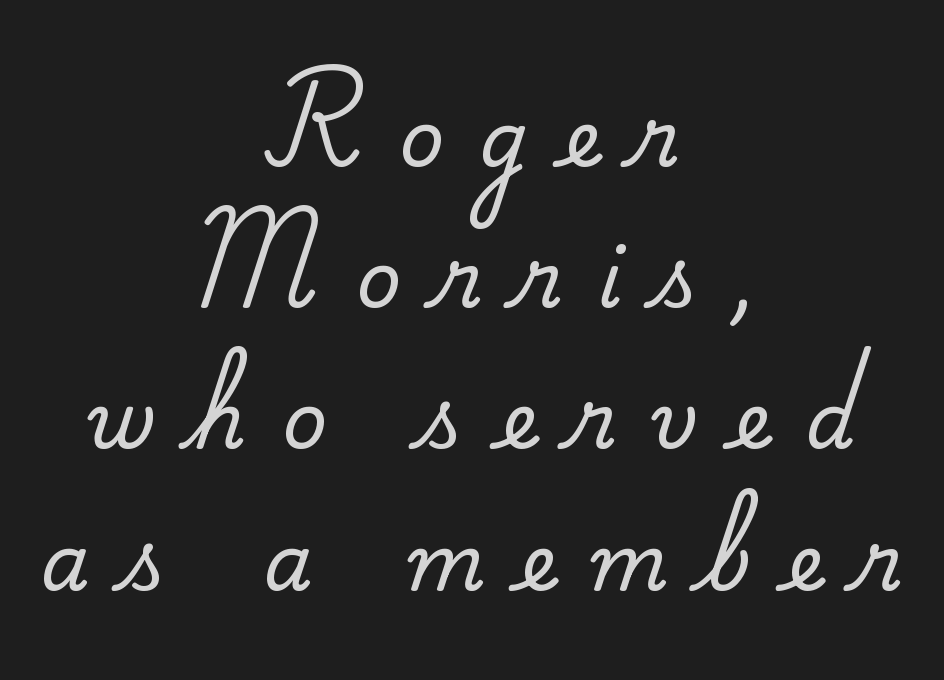
Q: Is the text italic (slanted)? A: Yes.
Q: Is the typeface a serif or a sans-serif typeface? A: Serif.
Q: Is the text underlined? A: No.
Q: How is the paragraph aligned? A: Centered.
Q: Is the spacing between letters normal or unusually wide? A: Unusually wide.
Q: Width (condensed, normal, or wide)? A: Normal.
Q: Stroke contrast? A: Medium.
Q: x-height? A: Small.
Q: Monospaced? A: No.
